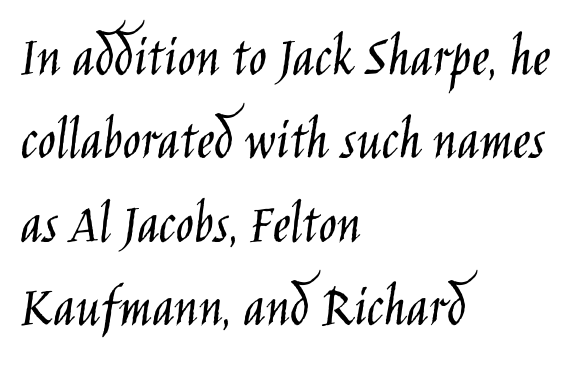
{"serif": "no", "bold": "no", "weight": "light", "width": "condensed", "stroke_contrast": "low", "x_height": "large", "monospaced": "no", "underline": "no", "align": "left", "line_spacing": "normal", "line_spacing_ratio": 1.39, "letter_spacing": "normal", "letter_spacing_em": 0.0, "glyph_px": 60}
